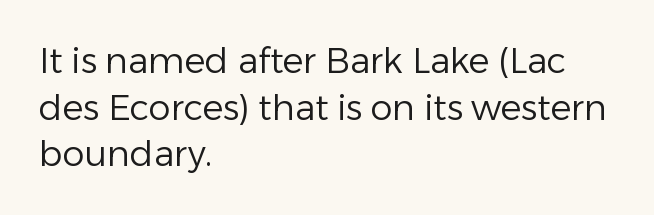
The passage is arranged the way most books set body copy — flush left. No word sits above an underline. Designer's note — italics off, roman on. These lines are rendered in a variable-pitch font.
